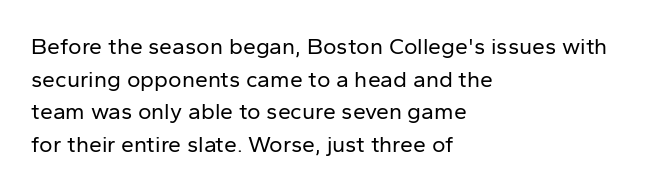
Q: Is the text bold? A: No.
Q: Is the text italic (slanted)? A: No, it is upright.
Q: Is the text underlined? A: No.
Q: How is the paragraph aligned? A: Left-aligned.
Q: Is the spacing between letters normal or unusually wide? A: Normal.
Q: Is the spacing between lines tight, normal or loose? A: Normal.
